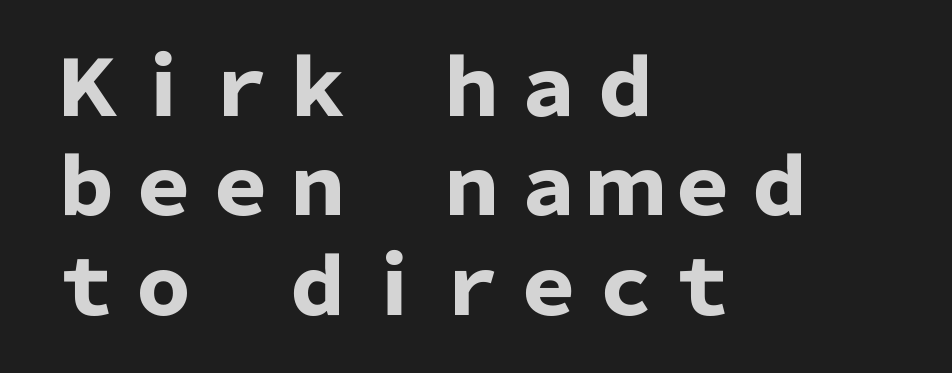
The baseline area is clear. Observe the ordinary spacing: letters are neighbours, not strangers. Vertically, the passage feels balanced, rows spaced as you'd expect. A typesetter would mark this as roman, not italic.
